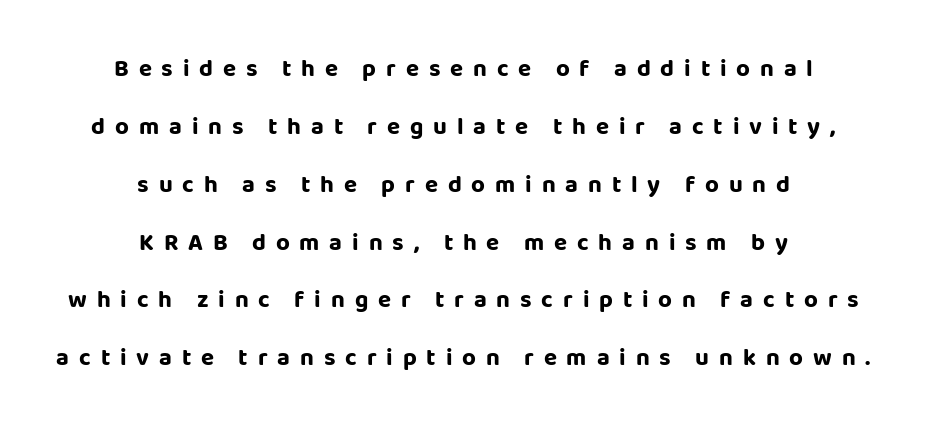
The image shows 24 px bold type, upright; set centered, loose line spacing (2.41x), unusually wide letter spacing (+0.41 em), not underlined.
